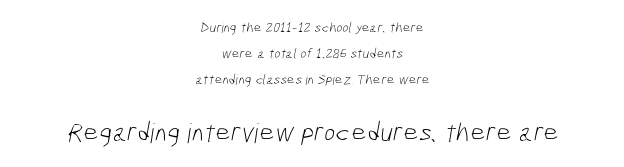
The image shows 27 px text type; set centered, line spacing 1.84x, normal letter spacing, not underlined; the second (bottom) block is 1.93x larger.
